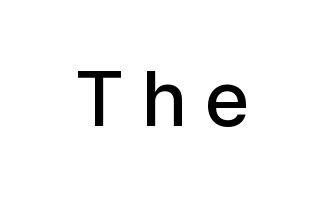
Q: Is the text bold? A: Semi-bold.
Q: Is the text italic (slanted)? A: No, it is upright.
Q: Is the typeface a serif or a sans-serif typeface? A: Sans-serif.
Q: Is the text underlined? A: No.
Q: Is the spacing between letters normal or unusually wide? A: Unusually wide.
Q: Width (condensed, normal, or wide)? A: Normal.
Q: Stroke contrast? A: Low.
Q: x-height? A: Medium.
Q: Monospaced? A: No.
